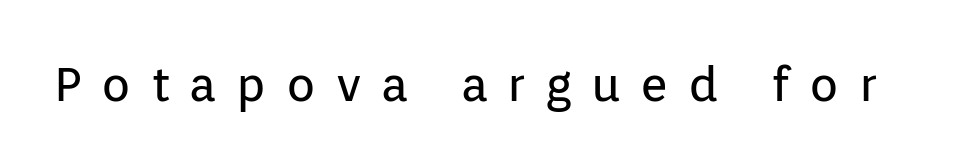
Q: Is the text bold? A: No.
Q: Is the text italic (slanted)? A: No, it is upright.
Q: Is the typeface a serif or a sans-serif typeface? A: Sans-serif.
Q: Is the text underlined? A: No.
Q: Is the spacing between letters normal or unusually wide? A: Unusually wide.
Q: Width (condensed, normal, or wide)? A: Normal.
Q: Stroke contrast? A: Low.
Q: x-height? A: Medium.
Q: Monospaced? A: No.
